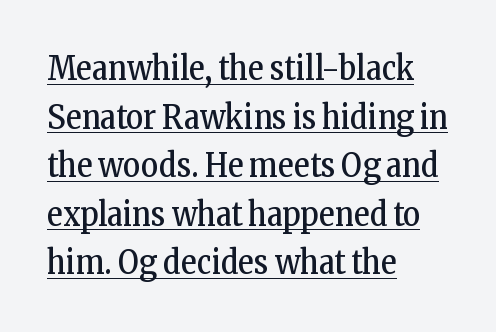
The letters carry serifs — small finishing strokes at the ends of their stems. Honestly, the row spacing looks completely unremarkable. These lines keep a tight, regular rhythm from letter to letter. This rendering features underlined lettering. This sample is left-justified, so line endings fall wherever the words run out. The rendering uses natural spacing where letterforms have individual widths.
